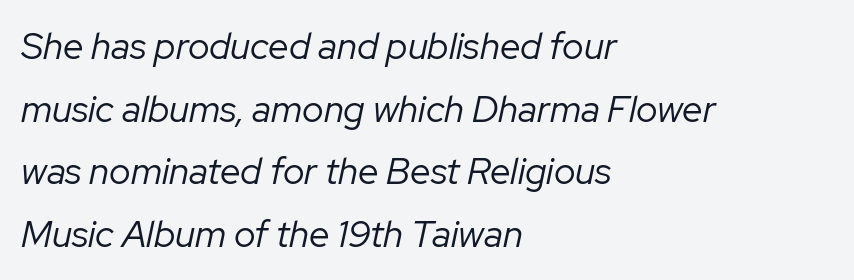
The typography opts for an oblique posture over an upright one. Summary of vertical rhythm: regular, with standard interline spacing. Lines of text with bare space underneath. Caption: standard tracking, unaltered.
